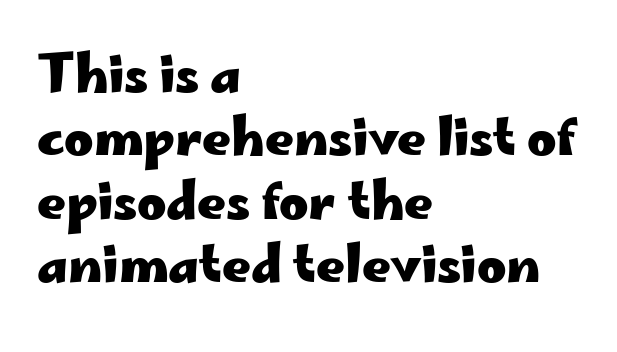
Each letter keeps its own natural width here, so spacing adapts to shape. Caption: bold face, heavy strokes. Quick note: underline off. Honestly, the letter spacing is just normal — you wouldn't notice it.
